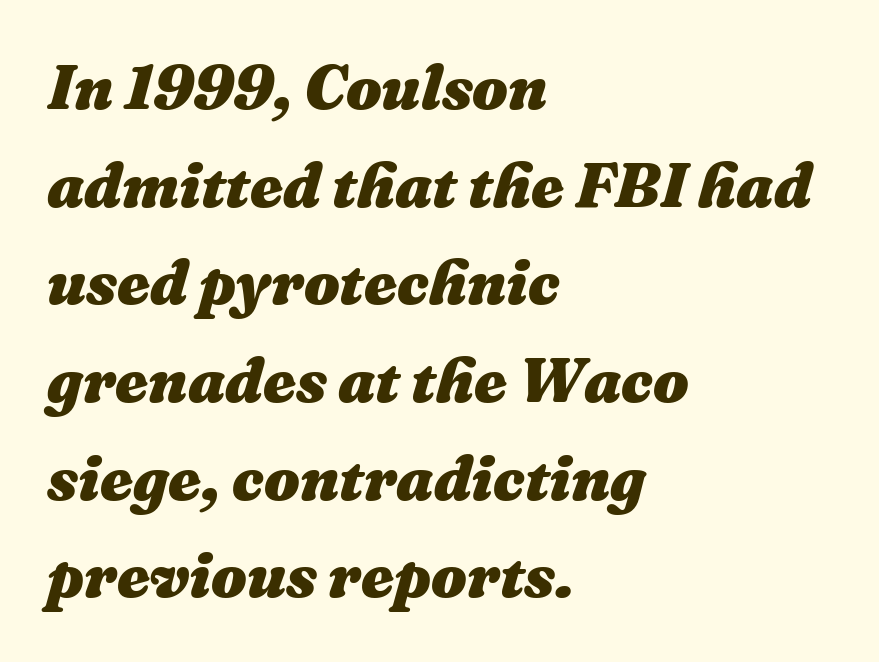
{"italic": "yes", "lean": "right", "slant_degrees": 16, "bold": "yes", "weight": "heavy", "width": "normal", "stroke_contrast": "medium", "x_height": "medium", "monospaced": "no", "underline": "no", "align": "left", "line_spacing": "normal", "line_spacing_ratio": 1.55, "letter_spacing": "normal", "letter_spacing_em": 0.0, "glyph_px": 63}
